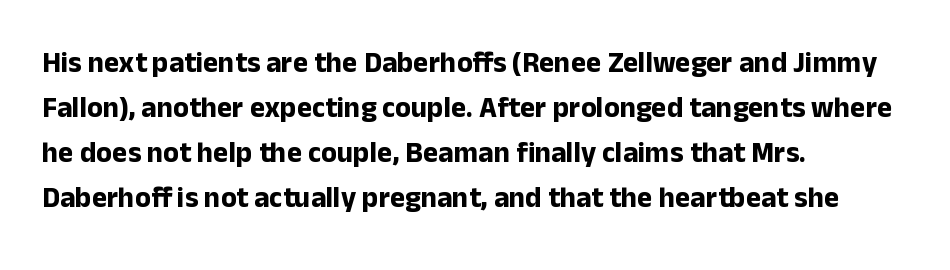
{"serif": "no", "italic": "no", "bold": "yes", "weight": "bold", "width": "normal", "stroke_contrast": "low", "x_height": "medium", "monospaced": "no", "underline": "no", "align": "left", "line_spacing": "normal", "line_spacing_ratio": 1.55, "letter_spacing": "normal", "letter_spacing_em": 0.0, "glyph_px": 29}
